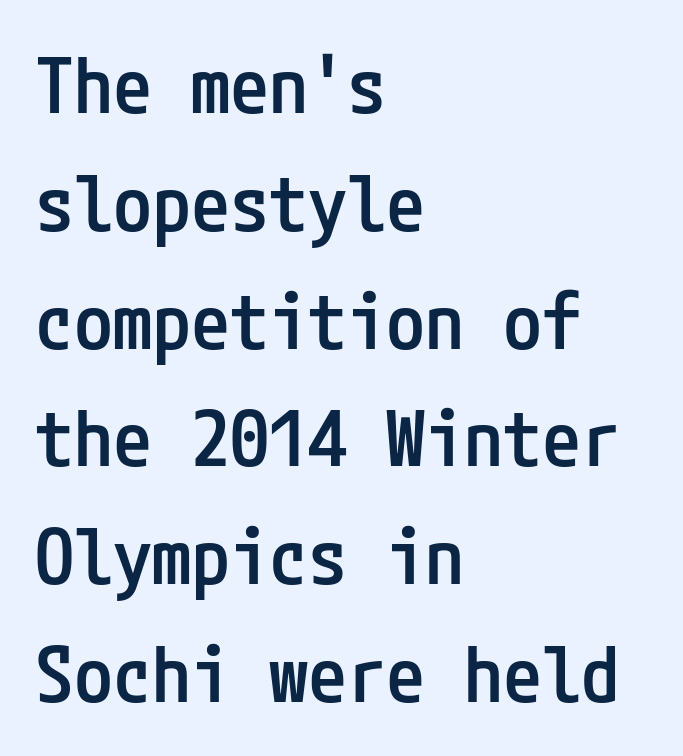
The image shows 78 px semibold, condensed sans-serif type, upright; set left-aligned, normal line spacing (1.51x), normal letter spacing, not underlined; low stroke contrast and a medium x-height.
